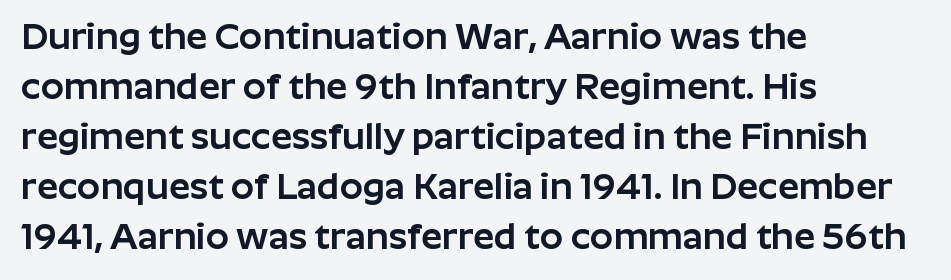
The image shows 37 px sans-serif type, upright; set left-aligned, normal line spacing (1.35x), normal letter spacing, not underlined; low stroke contrast and a medium x-height.
